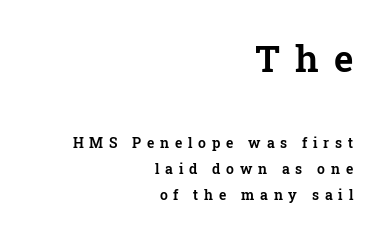
Two sizes are in play, and the larger belongs to the first block. In terms of letterform style, serifs are clearly present. No word sits above an underline. Substantial extra tracking has been applied to these lines. This sample has the flowing, uneven cadence of proportional lettering.
